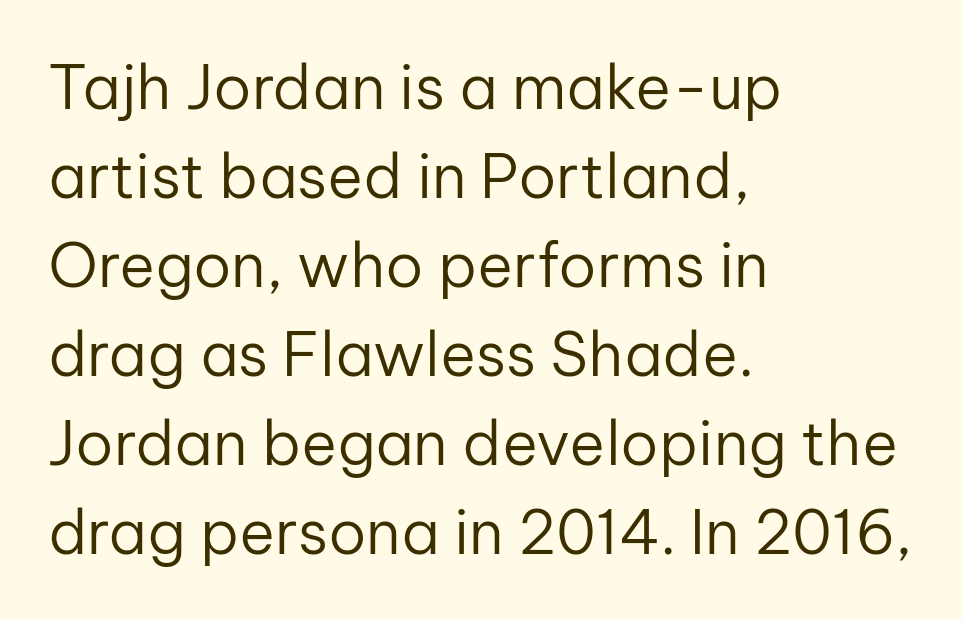
The image shows 61 px regular-weight sans-serif type, upright; set left-aligned, normal line spacing (1.46x), normal letter spacing, not underlined; low stroke contrast and a medium x-height.
